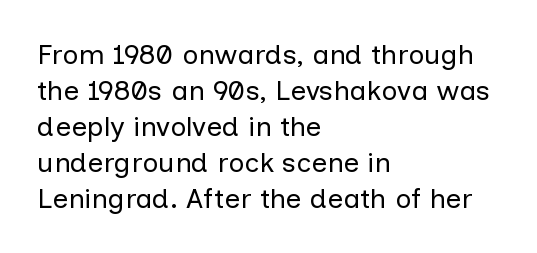
The image shows 28 px regular-weight sans-serif type, upright; set left-aligned, normal line spacing (1.29x), normal letter spacing, not underlined; low stroke contrast and a medium x-height.
